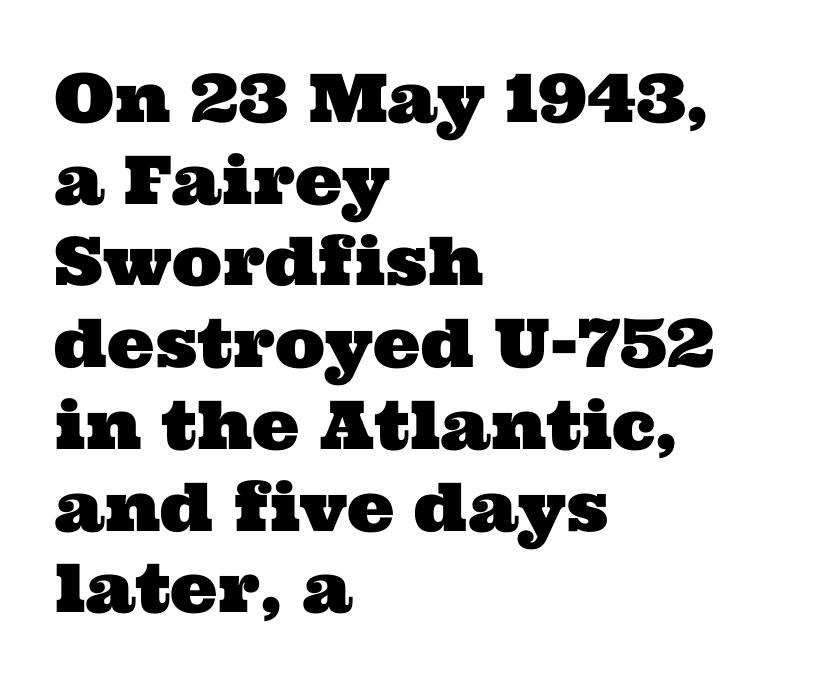
The image shows 67 px wide serif type; set left-aligned, line spacing 1.22x, normal letter spacing, not underlined; medium stroke contrast and a medium x-height.
